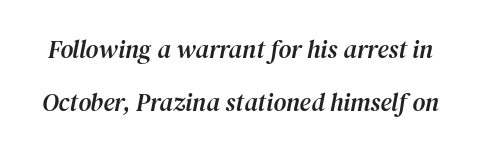
Q: Is the text italic (slanted)? A: Yes, it leans right by about 12 degrees.
Q: Is the text underlined? A: No.
Q: Is the spacing between letters normal or unusually wide? A: Normal.
Q: Is the spacing between lines tight, normal or loose? A: Loose.
